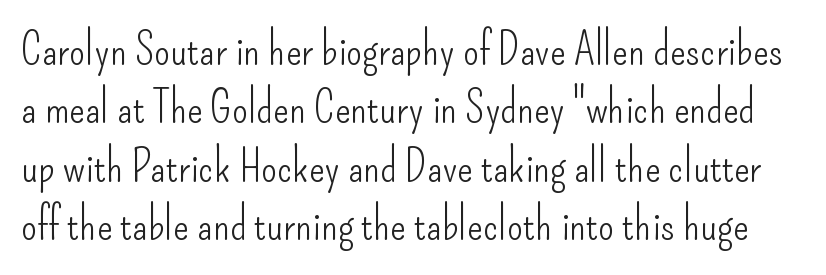
Character widths vary here, with narrow letters taking less room than wide ones. How would I describe the line gaps? Plain and ordinary. Rule under the text: the space is simply empty. Grotesque or geometric, the face here clearly has no serifs.
